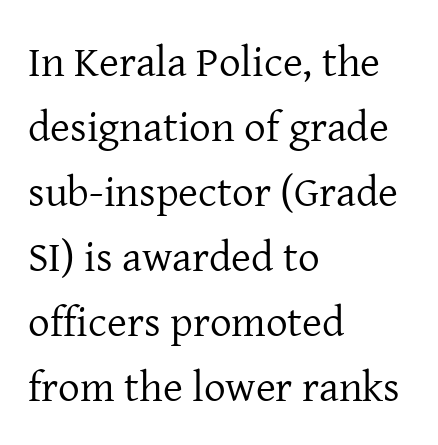
Q: Is the text bold? A: No.
Q: Is the text italic (slanted)? A: No, it is upright.
Q: Is the typeface a serif or a sans-serif typeface? A: Serif.
Q: Is the text underlined? A: No.
Q: How is the paragraph aligned? A: Left-aligned.
Q: Is the spacing between letters normal or unusually wide? A: Normal.
Q: Is the spacing between lines tight, normal or loose? A: Normal.
Q: Width (condensed, normal, or wide)? A: Normal.
Q: Stroke contrast? A: Low.
Q: x-height? A: Medium.
Q: Monospaced? A: No.
